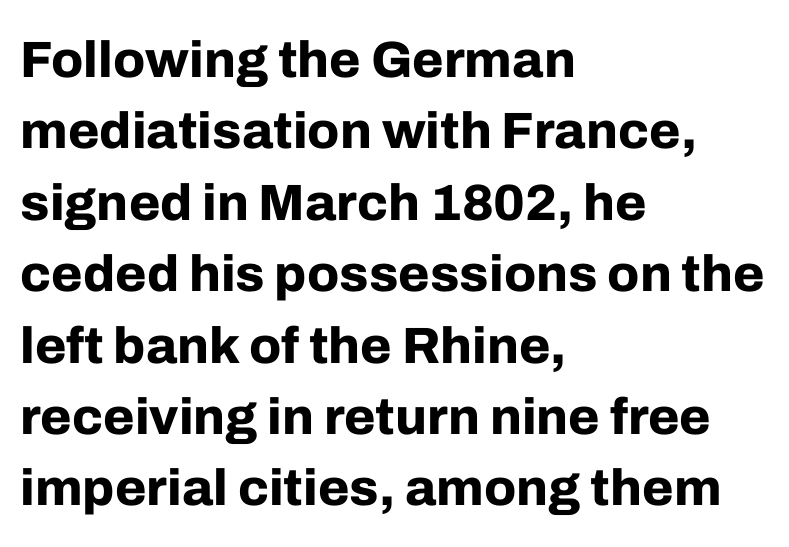
The image shows 51 px bold sans-serif type, upright; set left-aligned, normal line spacing (1.4x), normal letter spacing, not underlined; low stroke contrast and a medium x-height.
